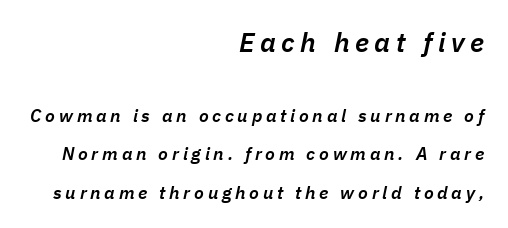
{"italic": "yes", "lean": "right", "slant_degrees": 11, "bold": "semi", "underline": "no", "align": "right", "line_spacing": "loose", "line_spacing_ratio": 2.13, "letter_spacing": "wide", "letter_spacing_em": 0.21, "larger_block": "first", "size_ratio": 1.5, "glyph_px": 27}
